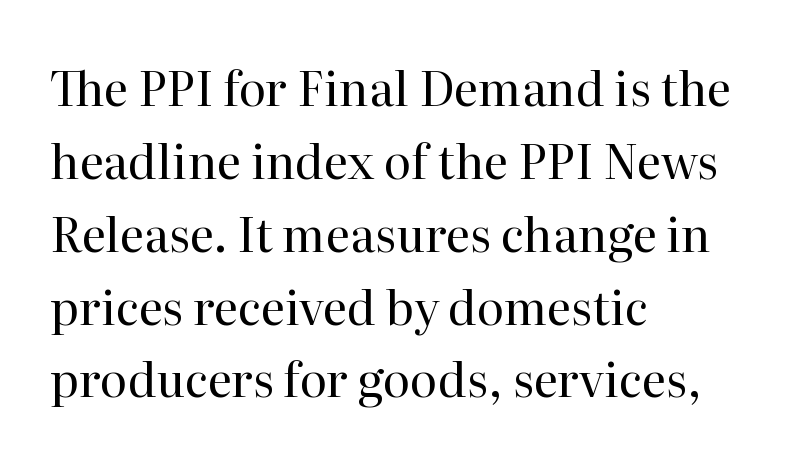
The face used here is proportionally spaced, like ordinary book or web type. The typesetter chose a ragged-right arrangement here. A typesetter would label this face a serif. The horizontal fit of the characters is conventional and even. If you measured baseline to baseline, you'd find a middling distance.
